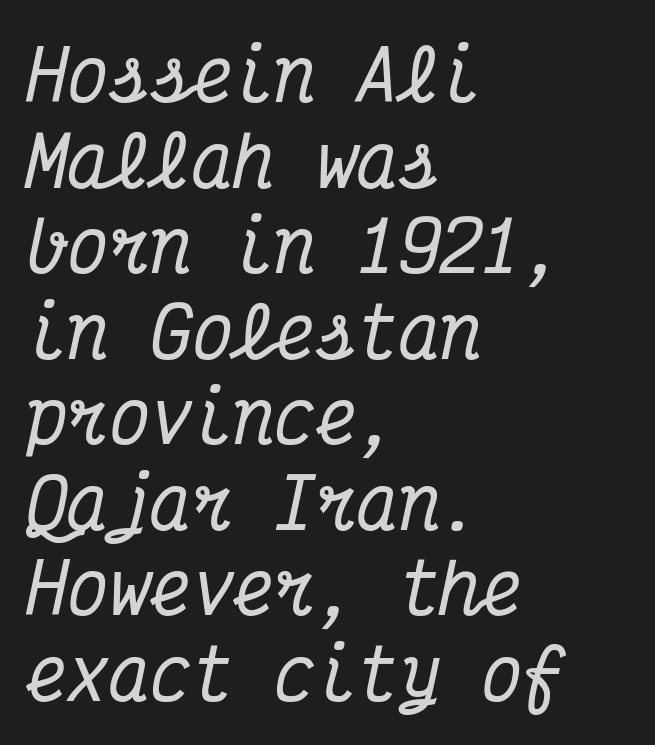
Do the characters align in a grid? Yes, the font is monospaced. Italic? Definitely — the glyphs are oblique. Look at the bottom of the vertical strokes: they flare into serifs here. Each line starts at the same left margin while the right side varies.
